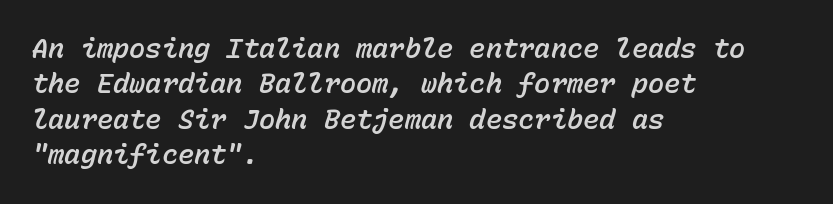
Does the leading feel generous? No, just average. Each row of text sits above clean, open space. In terms of letterspacing, this is plain default setting. Is the block centered? No — it sits flush against the left margin. The whole block is typeset with a tilt.
